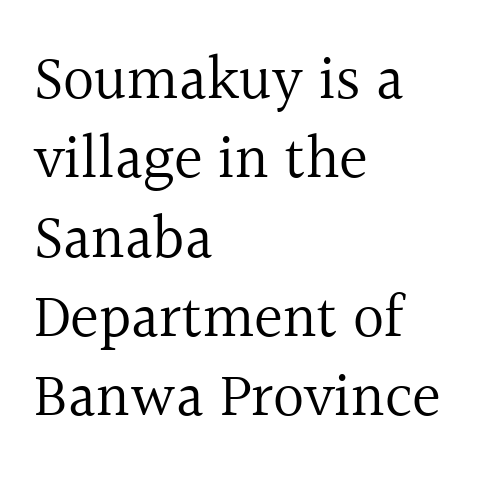
{"serif": "yes", "italic": "no", "bold": "no", "weight": "regular", "width": "normal", "x_height": "medium", "monospaced": "no", "underline": "no", "align": "left", "line_spacing": "normal", "line_spacing_ratio": 1.3, "letter_spacing": "normal", "letter_spacing_em": 0.0, "glyph_px": 61}
